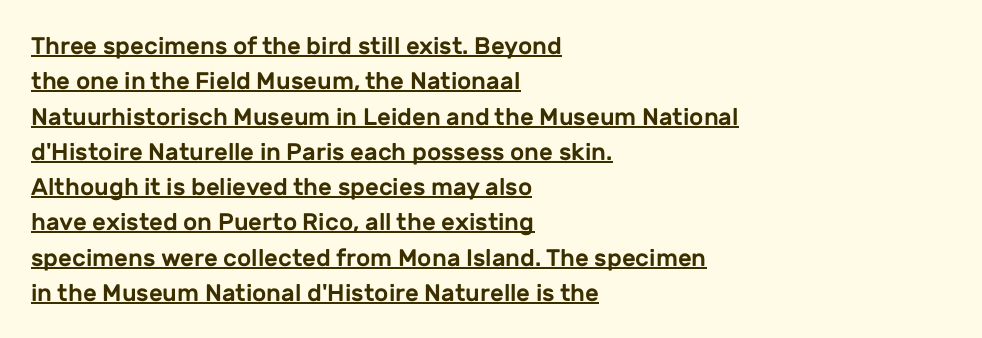
Q: Is the text italic (slanted)? A: No, it is upright.
Q: Is the text underlined? A: Yes.
Q: How is the paragraph aligned? A: Left-aligned.
Q: Is the spacing between letters normal or unusually wide? A: Normal.
Q: Is the spacing between lines tight, normal or loose? A: Normal.
